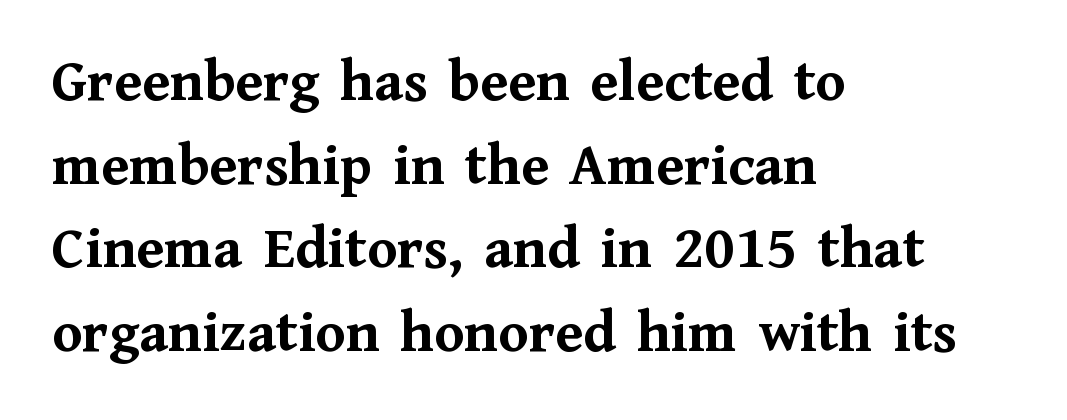
A full-strength bold gives these letters their thick strokes. A student would call this left alignment; a typographer would say flush left, rag right. You can tell it's not italic because the verticals are truly vertical. The line-height multiplier appears to be the usual default. Anything drawn beneath the words? Only blank space. Honestly, the letter spacing is just normal — you wouldn't notice it.
